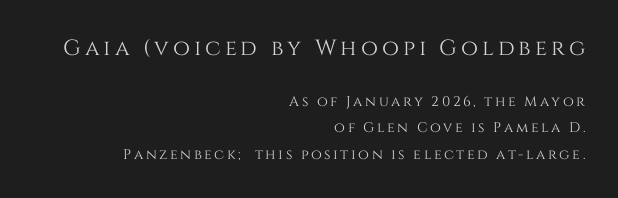
Q: Is the text italic (slanted)? A: No, it is upright.
Q: Is the text underlined? A: No.
Q: How is the paragraph aligned? A: Right-aligned.
Q: Which block of text is set in a larger size, the first (top) or the second (bottom)? A: The first (top) one.
